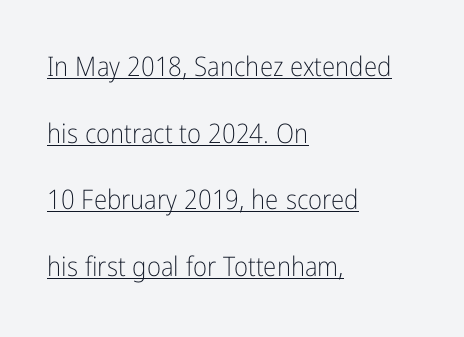
Every row of glyphs begins at an identical x-position on the left. The passage shown stacks its lines with a broad gap. The line texture is even and compact thanks to regular tracking. You can see a thin bar hugging the bottom of the glyphs. It's the straight-up-and-down kind of type.
